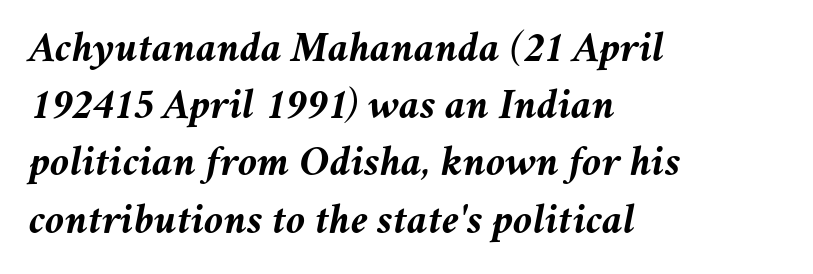
Unmarked baselines from the first word to the last. Normally led — the rows are evenly, conventionally spaced. Compared with an ordinary text face, these strokes are far heavier — a full bold. The line texture is even and compact thanks to regular tracking. Typeset ragged right — the left edge is the straight one.
